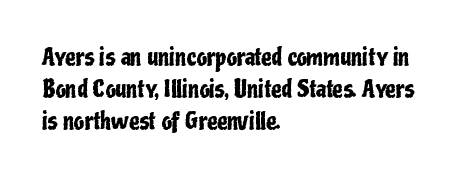
Q: Is the text italic (slanted)? A: No, it is upright.
Q: Is the text underlined? A: No.
Q: How is the paragraph aligned? A: Left-aligned.
Q: Is the spacing between letters normal or unusually wide? A: Normal.
Q: Is the spacing between lines tight, normal or loose? A: Normal.
